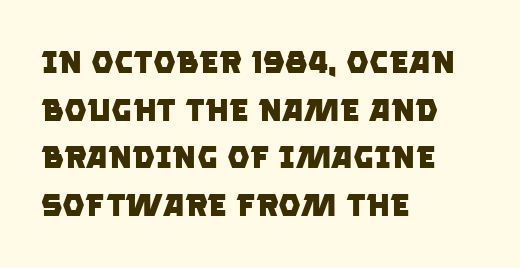
The image shows 32 px heavy sans-serif type; set left-aligned, normal line spacing (1.49x), normal letter spacing, not underlined; low stroke contrast and a large x-height.
